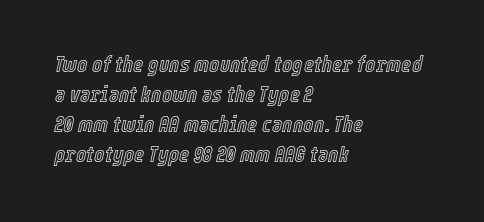
Q: Is the text italic (slanted)? A: Yes, it leans right by about 12 degrees.
Q: Is the text underlined? A: No.
Q: How is the paragraph aligned? A: Left-aligned.
Q: Is the spacing between letters normal or unusually wide? A: Normal.
Q: Is the spacing between lines tight, normal or loose? A: Normal.
